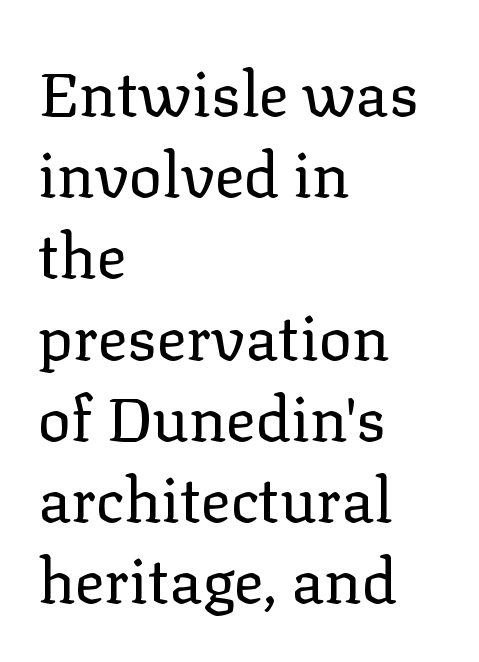
The image shows 62 px regular-weight serif type, upright; set left-aligned, normal line spacing (1.31x), normal letter spacing, not underlined; low stroke contrast and a medium x-height.
